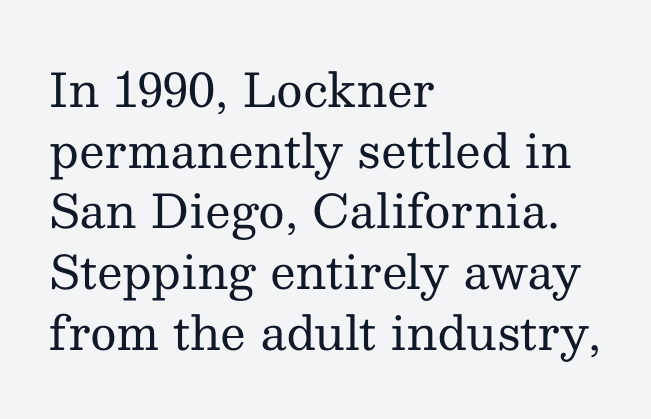
{"serif": "yes", "italic": "no", "bold": "no", "weight": "regular", "width": "normal", "stroke_contrast": "medium", "x_height": "medium", "monospaced": "no", "underline": "no", "align": "left", "line_spacing": "normal", "line_spacing_ratio": 1.32, "letter_spacing": "normal", "letter_spacing_em": 0.0, "glyph_px": 46}
